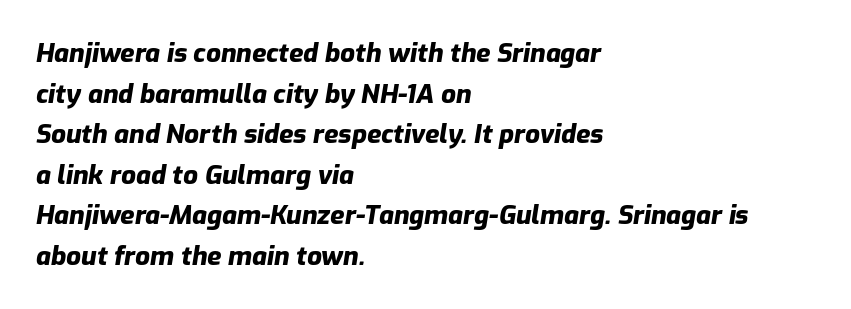
{"italic": "yes", "lean": "right", "slant_degrees": 9, "bold": "yes", "underline": "no", "align": "left", "line_spacing": "normal", "line_spacing_ratio": 1.56, "letter_spacing": "normal", "letter_spacing_em": 0.0, "glyph_px": 26}
